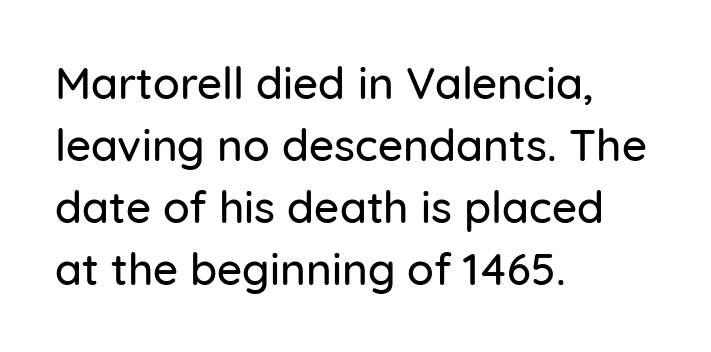
Students, note that the glyphs here touch the page at normal intervals. This is roman type, the default non-slanted kind. The designer left line spacing at the default. Each letter keeps its own natural width here, so spacing adapts to shape. The characters display no serif detailing; their extremities are plain.
